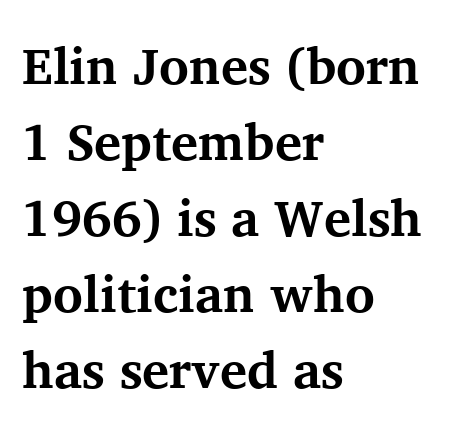
Q: Is the text bold? A: Yes.
Q: Is the text italic (slanted)? A: No, it is upright.
Q: Is the typeface a serif or a sans-serif typeface? A: Serif.
Q: Is the text underlined? A: No.
Q: How is the paragraph aligned? A: Left-aligned.
Q: Is the spacing between letters normal or unusually wide? A: Normal.
Q: Is the spacing between lines tight, normal or loose? A: Normal.
Q: Width (condensed, normal, or wide)? A: Normal.
Q: Stroke contrast? A: Medium.
Q: x-height? A: Medium.
Q: Monospaced? A: No.
